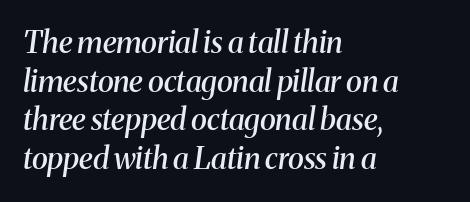
{"serif": "yes", "italic": "yes", "lean": "right", "slant_degrees": 8, "bold": "semi", "weight": "semibold", "width": "normal", "stroke_contrast": "medium", "x_height": "medium", "monospaced": "no", "underline": "no", "align": "left", "line_spacing": "normal", "line_spacing_ratio": 1.29, "letter_spacing": "normal", "letter_spacing_em": 0.0, "glyph_px": 30}
